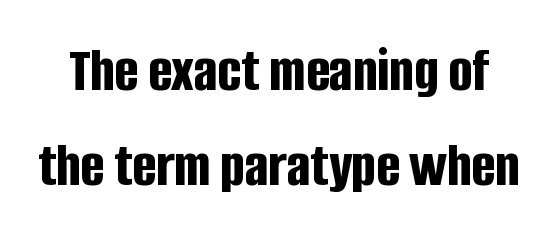
Is this a sans? Yes — the strokes have no serifs. Beneath every word, the page is bare. Here the designer chose a conventional face with non-uniform glyph widths. The gaps between neighbouring characters are ordinary and unremarkable.
